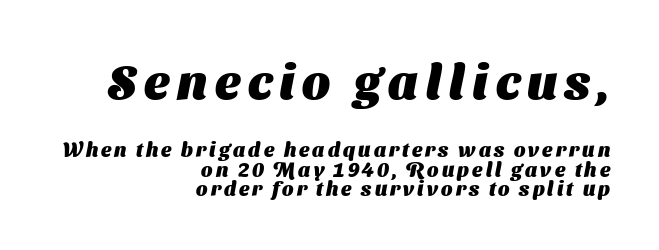
{"serif": "no", "bold": "yes", "weight": "heavy", "width": "normal", "stroke_contrast": "medium", "x_height": "medium", "monospaced": "no", "underline": "no", "align": "right", "line_spacing": "tight", "line_spacing_ratio": 0.98, "larger_block": "first", "size_ratio": 2.45, "glyph_px": 49}
